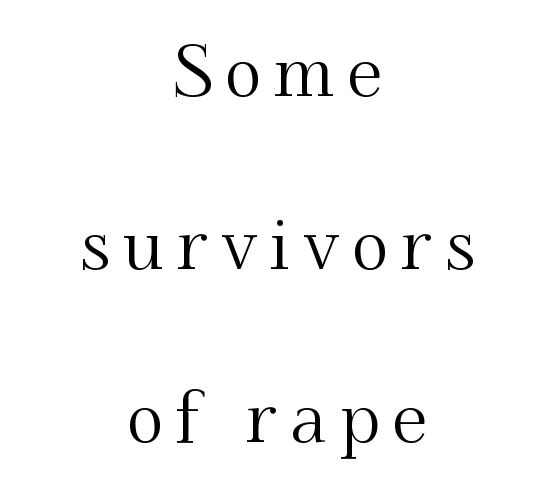
{"serif": "yes", "italic": "no", "width": "normal", "stroke_contrast": "medium", "x_height": "small", "monospaced": "no", "underline": "no", "align": "center", "line_spacing": "loose", "line_spacing_ratio": 2.47, "glyph_px": 70}
